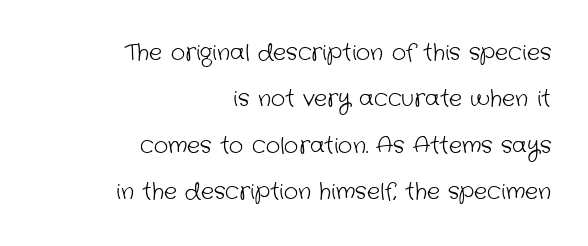
Default kerning and tracking; the words read as compact shapes. The leading is generous, giving the passage an open texture. Heaviness? Minimal to ordinary, like unemphasized prose. Quick note: underline off. Teacher's note: observe the even right margin — that is flush-right alignment.
